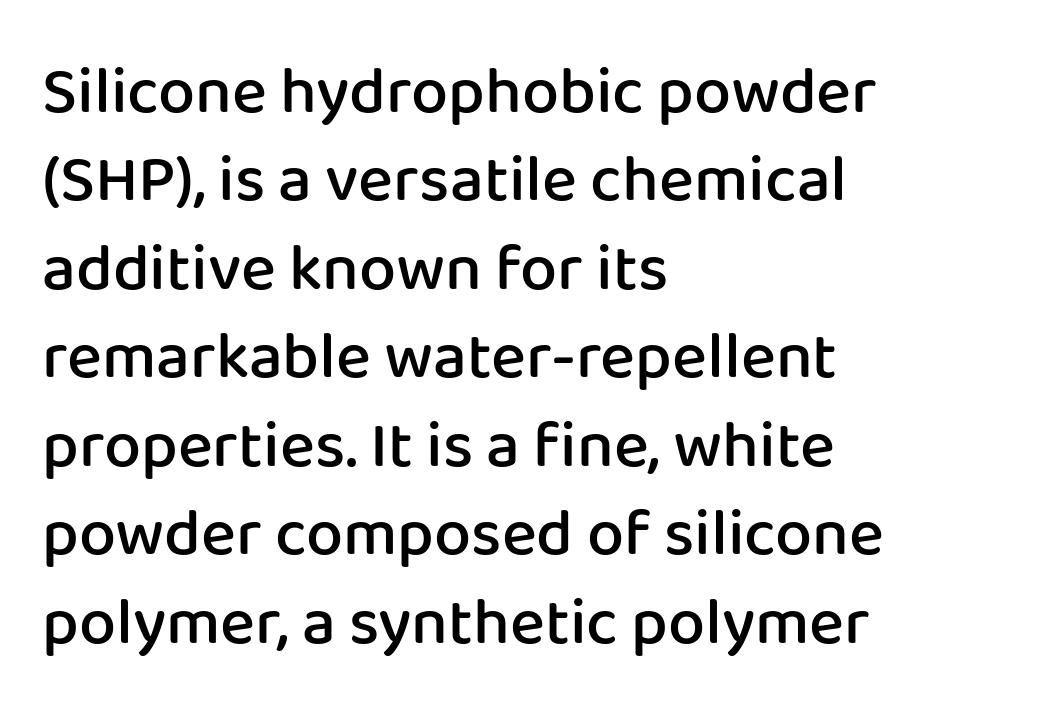
Posture: straight, roman, zero tilt. Each letter keeps its own natural width here, so spacing adapts to shape. Students, note that the glyphs here touch the page at normal intervals. Any mark beneath the type? The region is blank. All the whitespace from short lines collects on the right.
